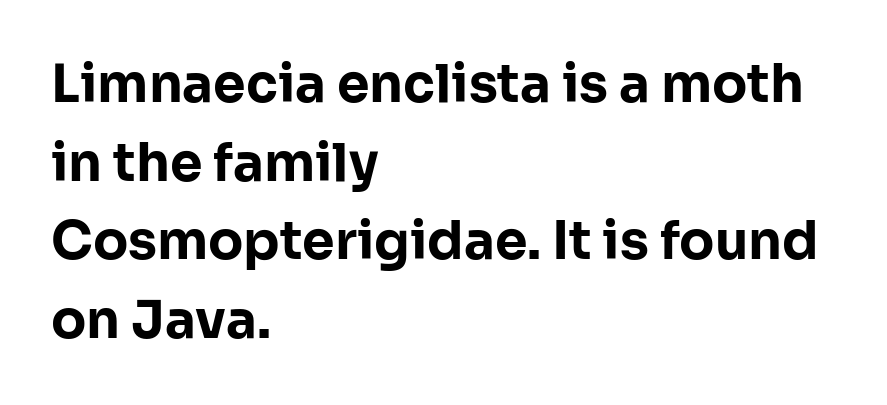
{"serif": "no", "italic": "no", "bold": "yes", "weight": "bold", "width": "normal", "stroke_contrast": "low", "x_height": "medium", "monospaced": "no", "underline": "no", "align": "left", "line_spacing": "normal", "line_spacing_ratio": 1.51, "letter_spacing": "normal", "letter_spacing_em": 0.0, "glyph_px": 52}
